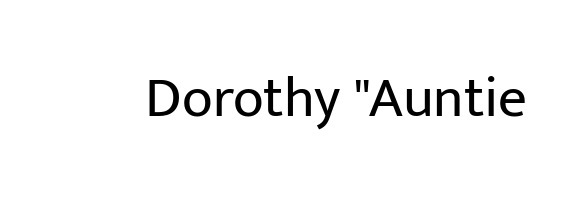
{"serif": "no", "italic": "no", "bold": "no", "weight": "regular", "width": "normal", "stroke_contrast": "low", "x_height": "medium", "monospaced": "no", "underline": "no", "letter_spacing": "normal", "letter_spacing_em": 0.0, "glyph_px": 57}
